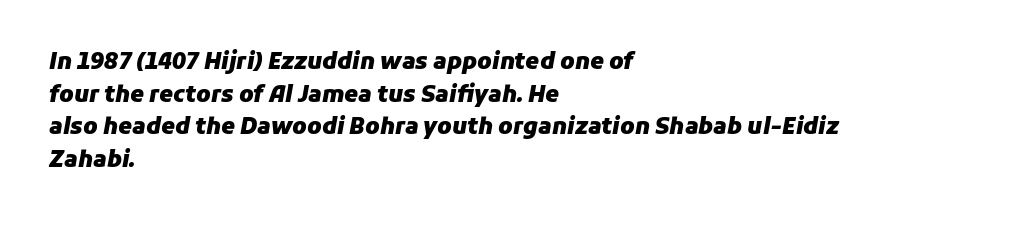
The image shows 22 px bold type, italic (leaning right); set left-aligned, normal line spacing (1.48x), normal letter spacing, not underlined.
